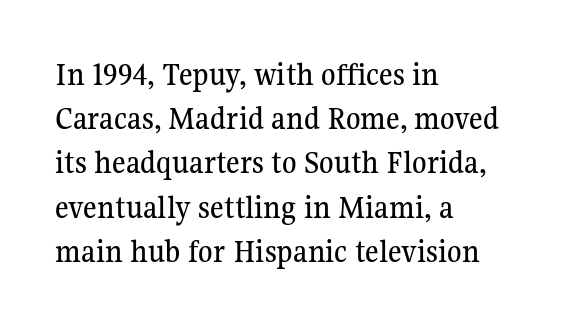
Q: Is the text italic (slanted)? A: No, it is upright.
Q: Is the typeface a serif or a sans-serif typeface? A: Serif.
Q: Is the text underlined? A: No.
Q: How is the paragraph aligned? A: Left-aligned.
Q: Is the spacing between letters normal or unusually wide? A: Normal.
Q: Is the spacing between lines tight, normal or loose? A: Normal.
Q: Width (condensed, normal, or wide)? A: Normal.
Q: Stroke contrast? A: Medium.
Q: x-height? A: Medium.
Q: Monospaced? A: No.
